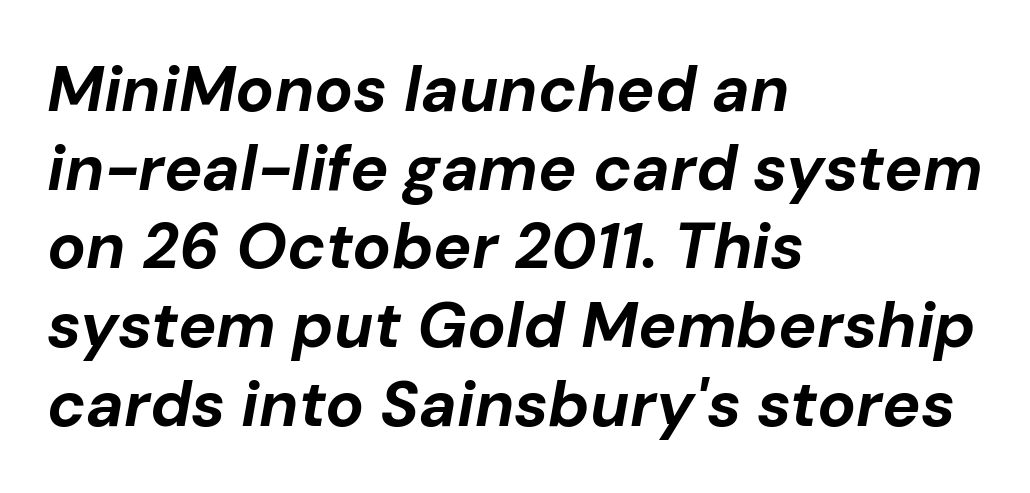
Every row of glyphs begins at an identical x-position on the left. The face used here is proportionally spaced, like ordinary book or web type. Lines of text with bare space underneath. There is no visible air inserted between adjacent glyphs. Compared with an ordinary text face, these strokes are far heavier — a full bold.
